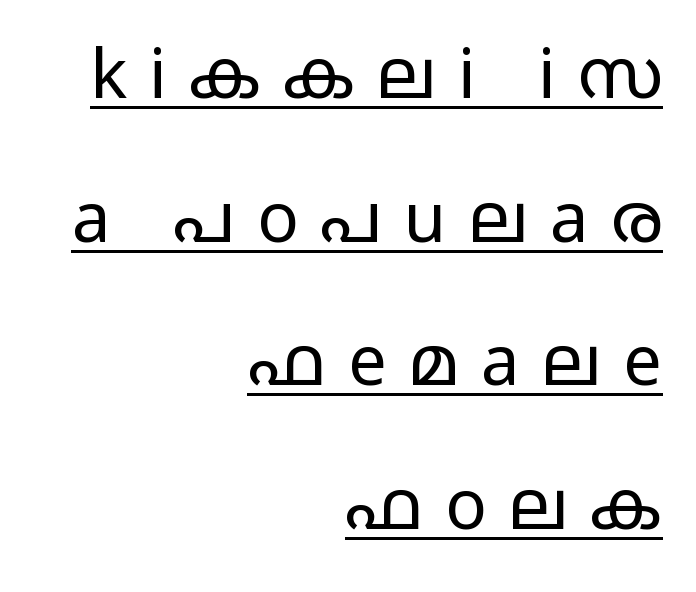
The face used here is proportionally spaced, like ordinary book or web type. Observe the wide spacing: letters keep a clear distance from each other. One-word summary of the alignment: right. Stems and bowls with no extra thickness — not bold. The passage shown stacks its lines with a broad gap.
